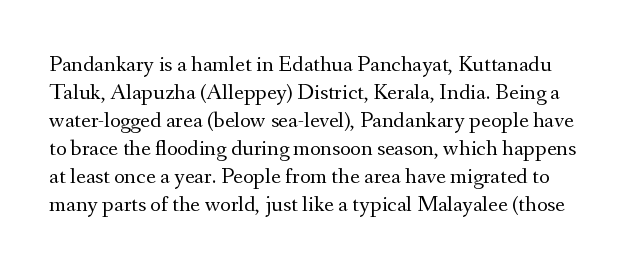
Q: Is the text bold? A: No.
Q: Is the text italic (slanted)? A: No, it is upright.
Q: Is the text underlined? A: No.
Q: Is the spacing between letters normal or unusually wide? A: Normal.
